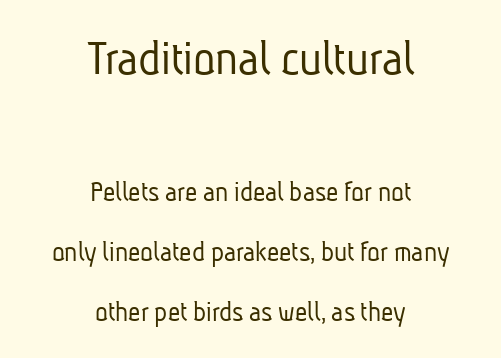
{"serif": "no", "bold": "no", "weight": "light", "width": "condensed", "stroke_contrast": "low", "x_height": "medium", "monospaced": "no", "underline": "no", "align": "center", "line_spacing": "loose", "line_spacing_ratio": 2.0, "letter_spacing": "normal", "letter_spacing_em": 0.0, "larger_block": "first", "size_ratio": 1.73, "glyph_px": 52}
